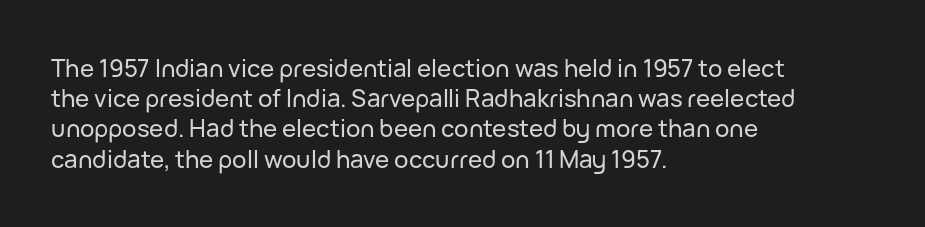
Q: Is the text italic (slanted)? A: No, it is upright.
Q: Is the text underlined? A: No.
Q: How is the paragraph aligned? A: Left-aligned.
Q: Is the spacing between letters normal or unusually wide? A: Normal.
Q: Is the spacing between lines tight, normal or loose? A: Normal.
